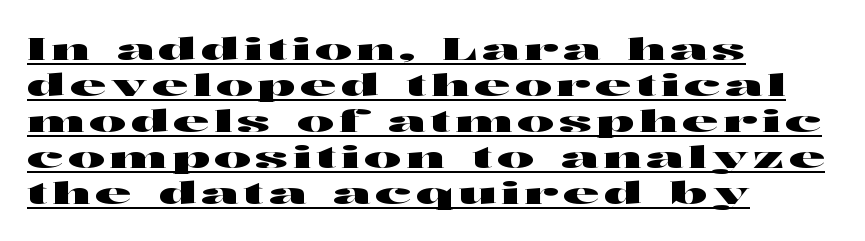
The image shows 31 px wide sans-serif type, upright; set left-aligned, line spacing 1.16x, underlined; high stroke contrast and a medium x-height.
